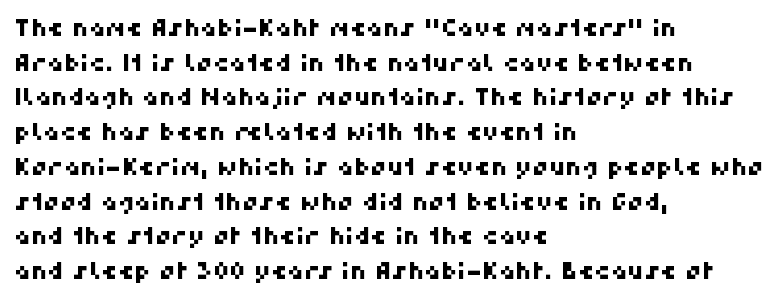
Inter-character spacing is left at the font's built-in metrics. The rendering uses a moderate line-height, typical for paragraphs. Plain, unruled lines of type. The typesetter chose a ragged-right arrangement here.
